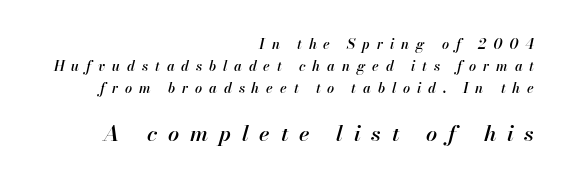
Q: Is the text bold? A: Semi-bold.
Q: Is the text italic (slanted)? A: Yes, it leans right by about 13 degrees.
Q: Is the text underlined? A: No.
Q: How is the paragraph aligned? A: Right-aligned.
Q: Is the spacing between letters normal or unusually wide? A: Unusually wide.
Q: Is the spacing between lines tight, normal or loose? A: Normal.
Q: Which block of text is set in a larger size, the first (top) or the second (bottom)? A: The second (bottom) one.
